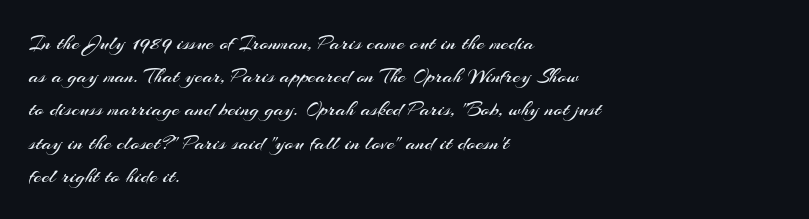
{"bold": "no", "underline": "no", "align": "left", "line_spacing": "normal", "line_spacing_ratio": 1.51, "letter_spacing": "normal", "letter_spacing_em": 0.0, "glyph_px": 22}
